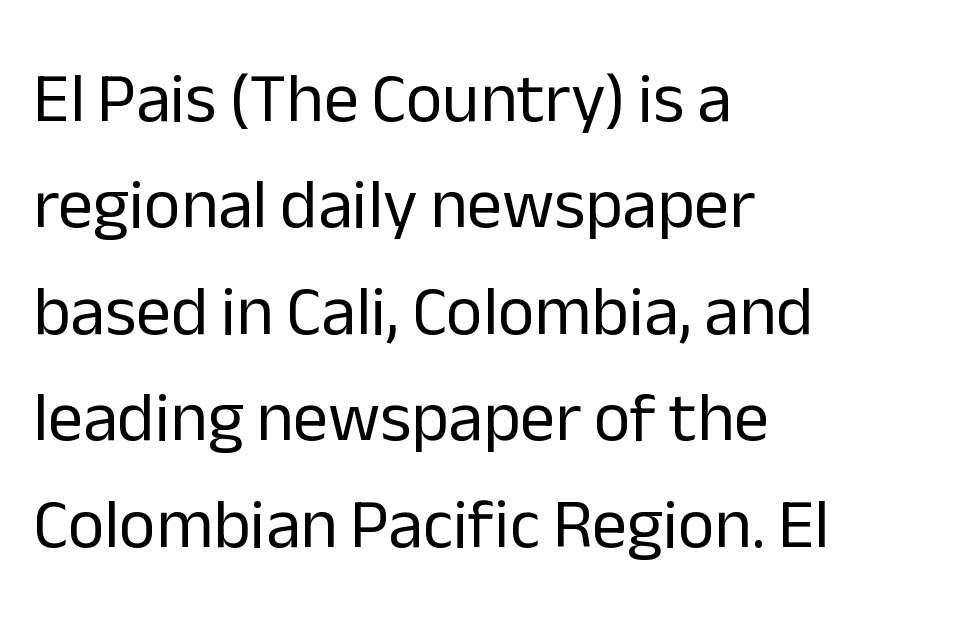
Notice how the passage keeps a crisp vertical edge on the left only. Rows of type keep a routine distance in the vertical direction. There is no visible air inserted between adjacent glyphs. This is not heavy type; no bold has been used. The words here are not underlined.
